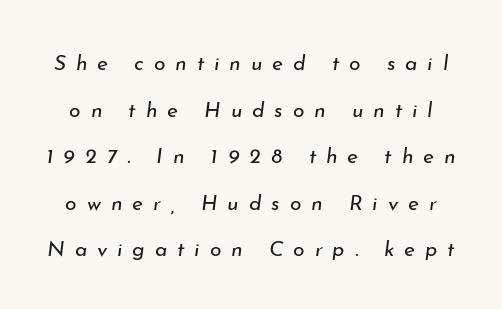
Q: Is the text bold? A: No.
Q: Is the text italic (slanted)? A: Yes, it leans right by about 7 degrees.
Q: Is the text underlined? A: No.
Q: Is the spacing between letters normal or unusually wide? A: Unusually wide.
Q: Is the spacing between lines tight, normal or loose? A: Loose.
